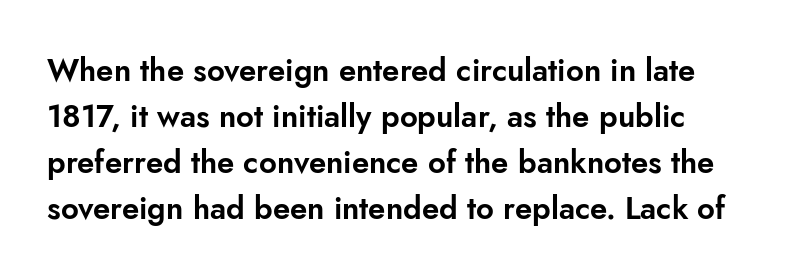
The image shows 31 px sans-serif type, upright; set left-aligned, normal line spacing (1.48x), normal letter spacing, not underlined; low stroke contrast and a small x-height.
